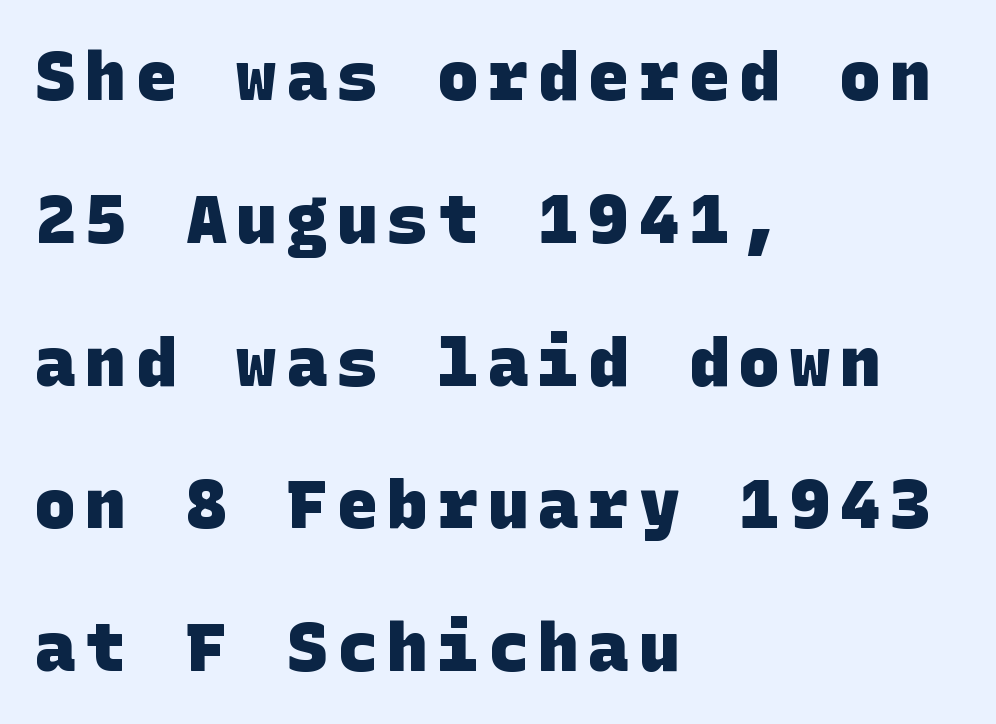
Stroke terminals: plain, sans-serif. Anything drawn beneath the words? Only blank space. Notice how the passage keeps a crisp vertical edge on the left only. Heavy, bold letterforms.
